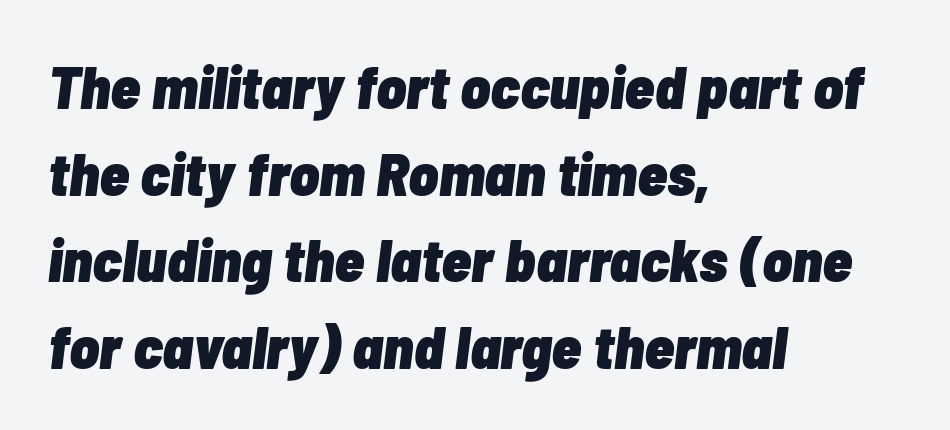
{"italic": "yes", "lean": "right", "slant_degrees": 7, "bold": "yes", "weight": "heavy", "width": "condensed", "stroke_contrast": "low", "x_height": "medium", "monospaced": "no", "underline": "no", "align": "left", "line_spacing": "normal", "line_spacing_ratio": 1.42, "letter_spacing": "normal", "letter_spacing_em": 0.0, "glyph_px": 61}
